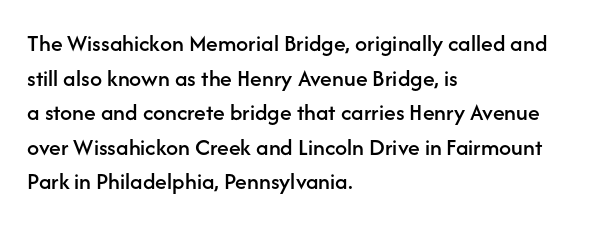
{"italic": "no", "underline": "no", "align": "left", "line_spacing": "normal", "line_spacing_ratio": 1.44, "letter_spacing": "normal", "letter_spacing_em": 0.0, "glyph_px": 24}
